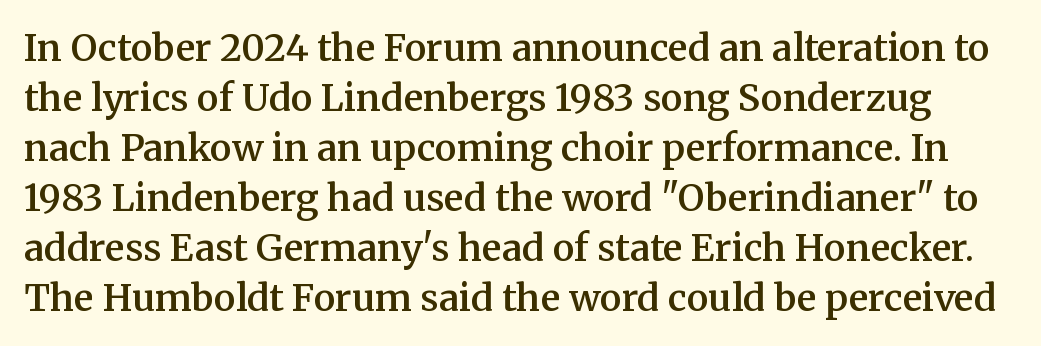
Proportional: the letters do not fall into vertical columns. The baseline area is clear. Bold? Not quite — semibold, heavier than regular but stopping short. This sample uses a serif face. Standard letterfit; no display-style spreading of the glyphs. Ascenders rise straight up at ninety degrees.
